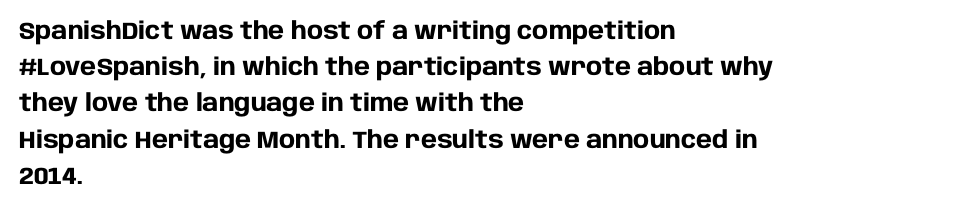
{"italic": "no", "bold": "yes", "underline": "no", "align": "left", "line_spacing": "normal", "line_spacing_ratio": 1.51, "letter_spacing": "normal", "letter_spacing_em": 0.0, "glyph_px": 24}
